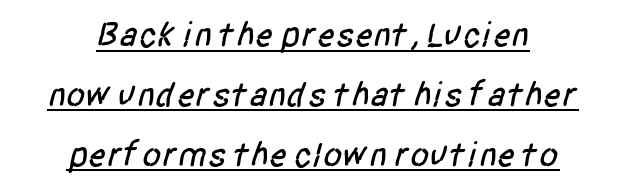
No extra tracking has been applied to these lines. A typesetter would label this face a sans. Horizontal alignment here is central, giving a formal, balanced look. The passage shown is typed in a proportional face where columns would drift. Compared with undecorated copy, this sample adds a rule below the words.
